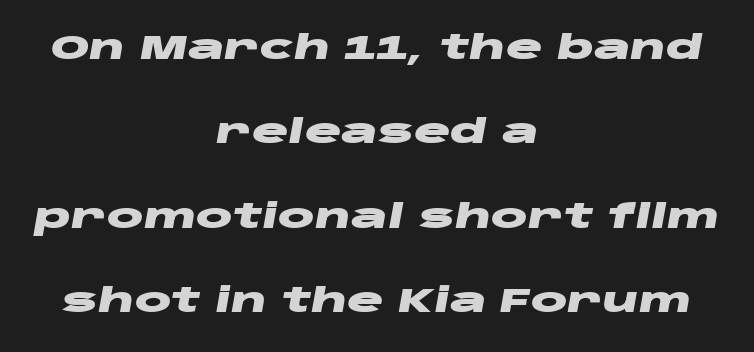
{"italic": "yes", "lean": "right", "slant_degrees": 10, "bold": "yes", "weight": "heavy", "width": "wide", "stroke_contrast": "low", "x_height": "large", "monospaced": "no", "underline": "no", "align": "center", "line_spacing": "loose", "line_spacing_ratio": 2.48, "letter_spacing": "normal", "letter_spacing_em": 0.0, "glyph_px": 34}
